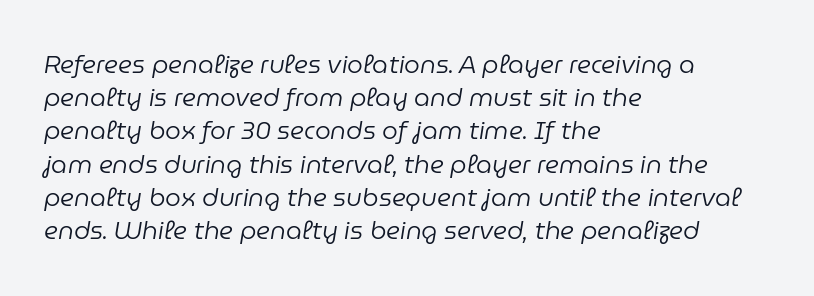
{"italic": "yes", "lean": "right", "slant_degrees": 9, "bold": "no", "underline": "no", "align": "left", "line_spacing": "normal", "line_spacing_ratio": 1.33, "letter_spacing": "normal", "letter_spacing_em": 0.0, "glyph_px": 25}
